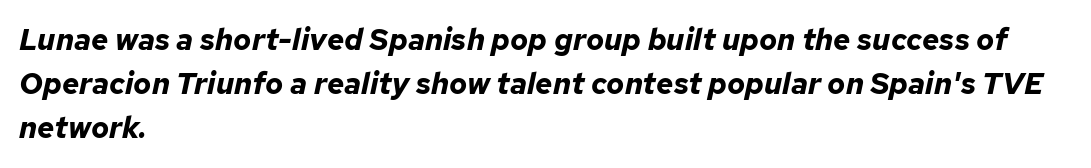
Q: Is the text bold? A: Yes.
Q: Is the text italic (slanted)? A: Yes, it leans right by about 12 degrees.
Q: Is the text underlined? A: No.
Q: How is the paragraph aligned? A: Left-aligned.
Q: Is the spacing between letters normal or unusually wide? A: Normal.
Q: Is the spacing between lines tight, normal or loose? A: Normal.
Q: Width (condensed, normal, or wide)? A: Normal.
Q: Stroke contrast? A: Low.
Q: x-height? A: Medium.
Q: Monospaced? A: No.
